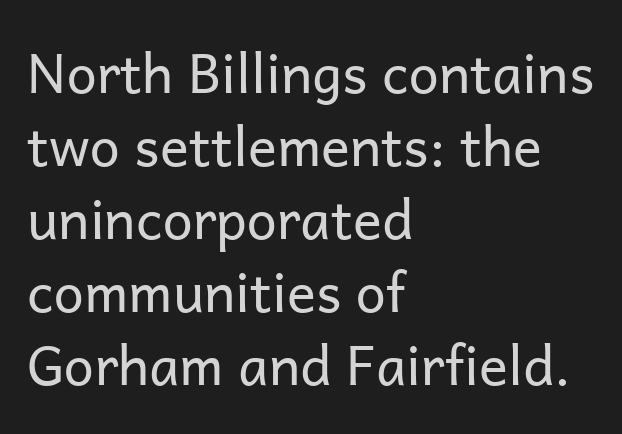
The image shows 54 px regular-weight sans-serif type, upright; set left-aligned, normal line spacing (1.35x), normal letter spacing, not underlined; low stroke contrast and a medium x-height.
